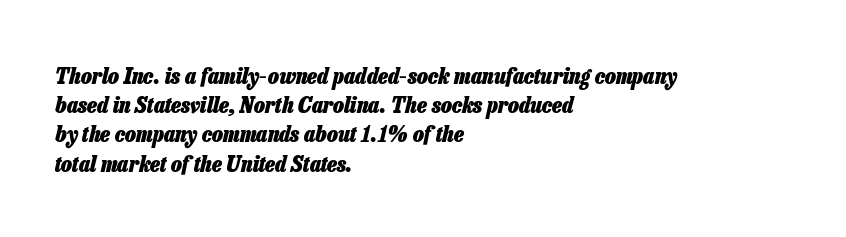
{"italic": "yes", "lean": "right", "slant_degrees": 13, "bold": "yes", "underline": "no", "align": "left", "line_spacing": "normal", "line_spacing_ratio": 1.27, "letter_spacing": "normal", "letter_spacing_em": 0.0, "glyph_px": 23}
